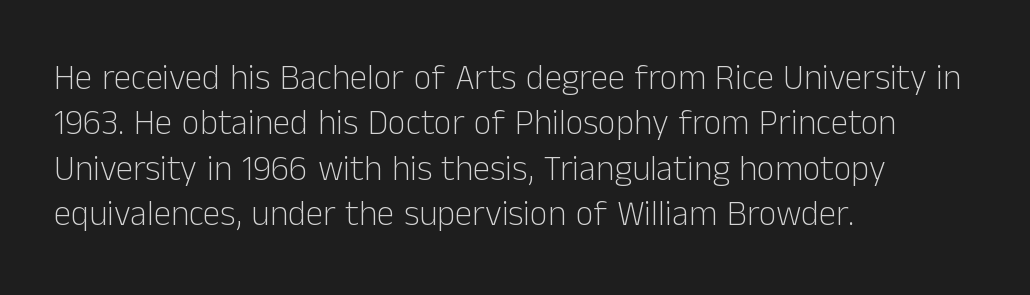
{"serif": "no", "italic": "no", "bold": "no", "weight": "light", "width": "normal", "stroke_contrast": "low", "x_height": "medium", "monospaced": "no", "underline": "no", "align": "left", "line_spacing": "normal", "line_spacing_ratio": 1.3, "letter_spacing": "normal", "letter_spacing_em": 0.0, "glyph_px": 35}
